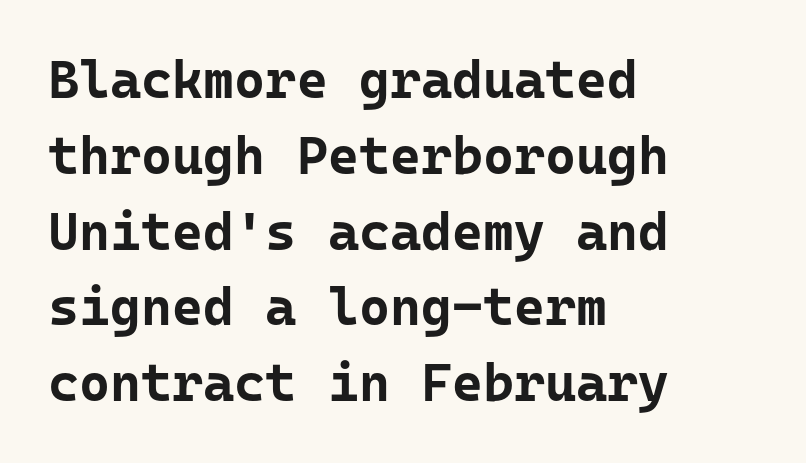
These lines are set flush left with a ragged right edge. Set as a true bold cut, around the 700 mark. The specimen reads as upright at a glance. Horizontal bands of white between lines are of average thickness.
